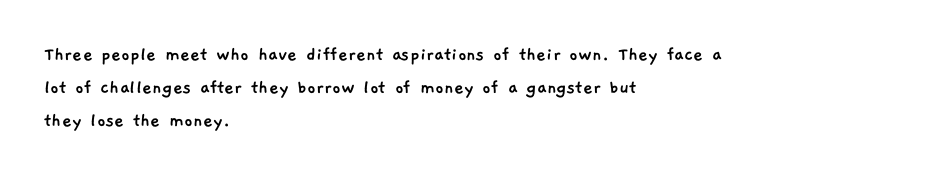
{"underline": "no", "align": "left", "line_spacing": "normal", "line_spacing_ratio": 1.56, "letter_spacing": "normal", "letter_spacing_em": 0.0, "glyph_px": 21}
